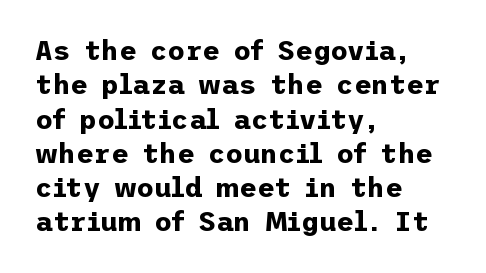
A typesetter would mark this as roman, not italic. Does the copy run flush right? No — it runs flush left. These words are printed bold, with thick strokes throughout. Successive baselines arrive at the customary interval. Caption: standard tracking, unaltered.
